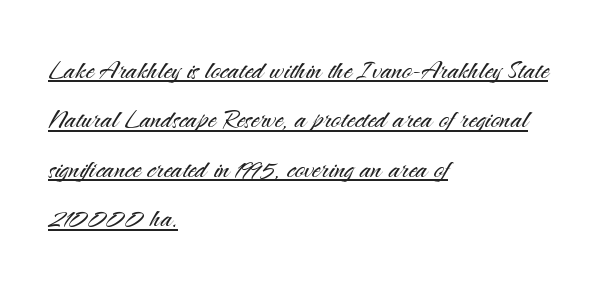
Q: Is the text bold? A: No.
Q: Is the text italic (slanted)? A: Yes.
Q: Is the typeface a serif or a sans-serif typeface? A: Sans-serif.
Q: Is the text underlined? A: Yes.
Q: How is the paragraph aligned? A: Left-aligned.
Q: Is the spacing between letters normal or unusually wide? A: Normal.
Q: Is the spacing between lines tight, normal or loose? A: Normal.
Q: Width (condensed, normal, or wide)? A: Normal.
Q: Stroke contrast? A: Medium.
Q: x-height? A: Small.
Q: Monospaced? A: No.
